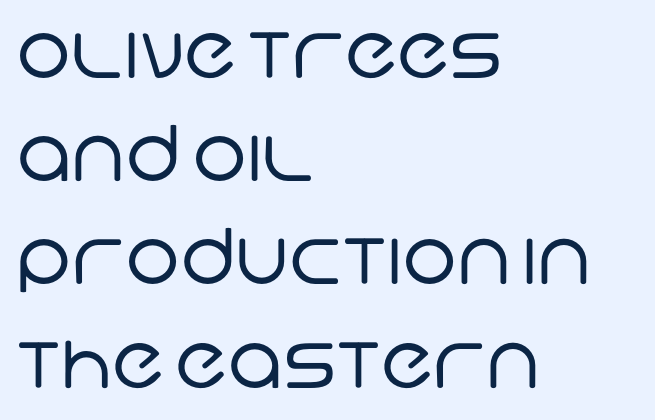
The image shows 77 px regular-weight sans-serif type; set left-aligned, normal line spacing (1.34x), normal letter spacing, not underlined; low stroke contrast and a large x-height.
